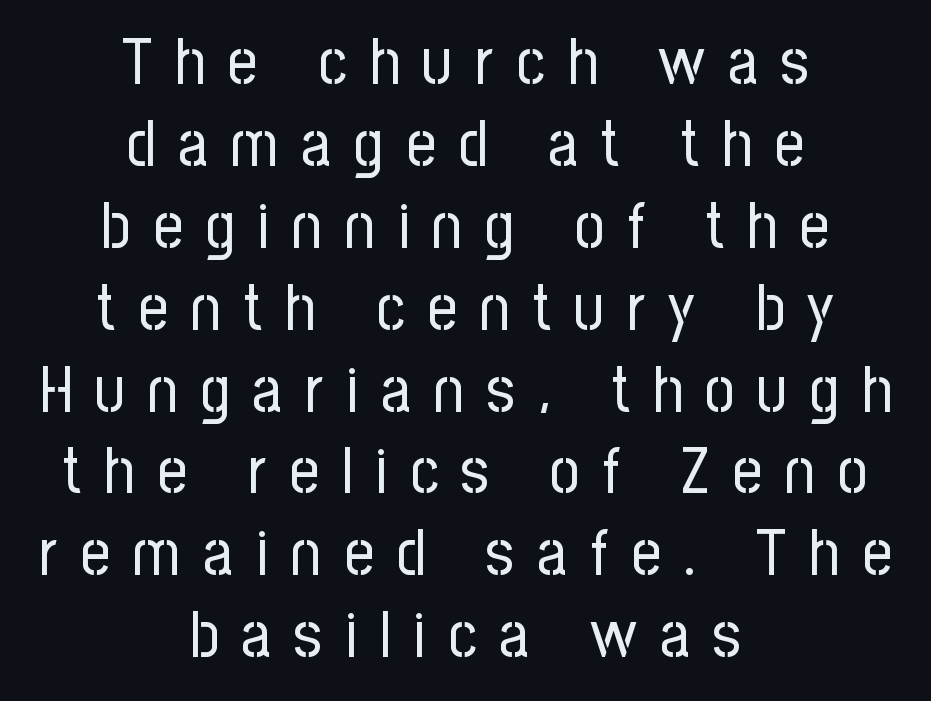
Bare-footed words on every line. If you drew a line through each stem, it would be perfectly vertical. Ink coverage per letter is moderate at most. The block of text has a typical density, with ordinary space between rows. The passage shown is typed in a proportional face where columns would drift. The glyphs in this specimen are sans serif.
